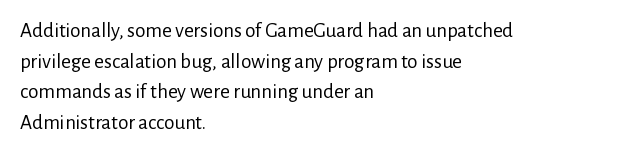
The image shows 21 px text type, upright; set left-aligned, normal line spacing (1.46x), normal letter spacing, not underlined.
